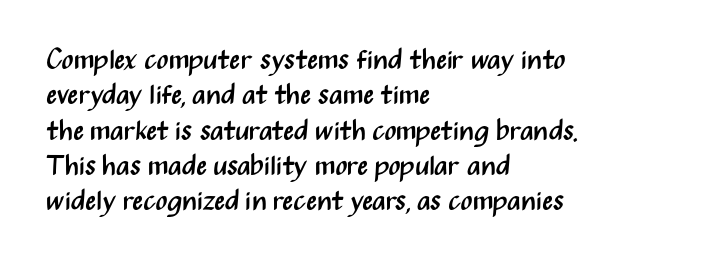
Underlining? Definitely not there. Counters stay open thanks to moderate or lighter strokes. This sample uses an upright cut, with every glyph sitting square on the baseline. The rendering uses natural spacing where letterforms have individual widths. A student would call this left alignment; a typographer would say flush left, rag right.
